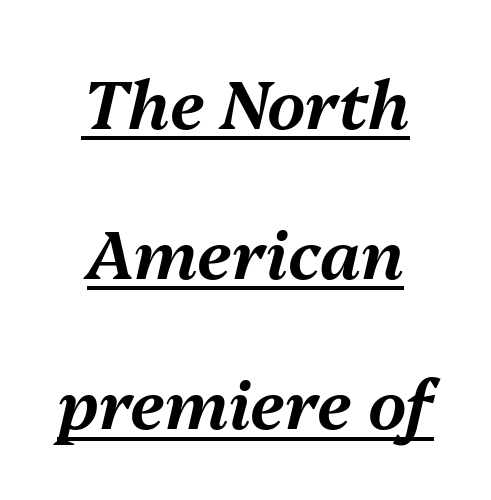
{"italic": "yes", "lean": "right", "slant_degrees": 13, "width": "normal", "stroke_contrast": "medium", "x_height": "medium", "monospaced": "no", "underline": "yes", "align": "center", "line_spacing": "loose", "line_spacing_ratio": 2.24, "letter_spacing": "normal", "letter_spacing_em": 0.0, "glyph_px": 67}
